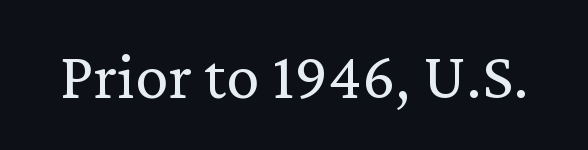
The image shows 67 px regular-weight serif type, upright; set normal letter spacing, not underlined; low stroke contrast and a medium x-height.
